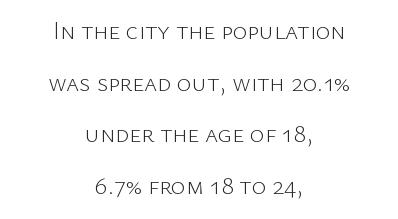
{"italic": "no", "bold": "no", "underline": "no", "align": "center", "line_spacing": "loose", "line_spacing_ratio": 2.07, "letter_spacing": "normal", "letter_spacing_em": 0.0, "glyph_px": 25}
